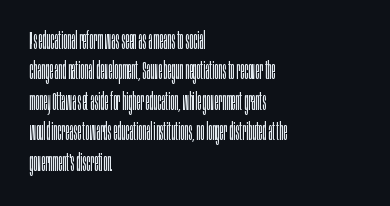
The image shows 24 px text type, upright; set left-aligned, normal line spacing (1.27x), normal letter spacing, not underlined.
